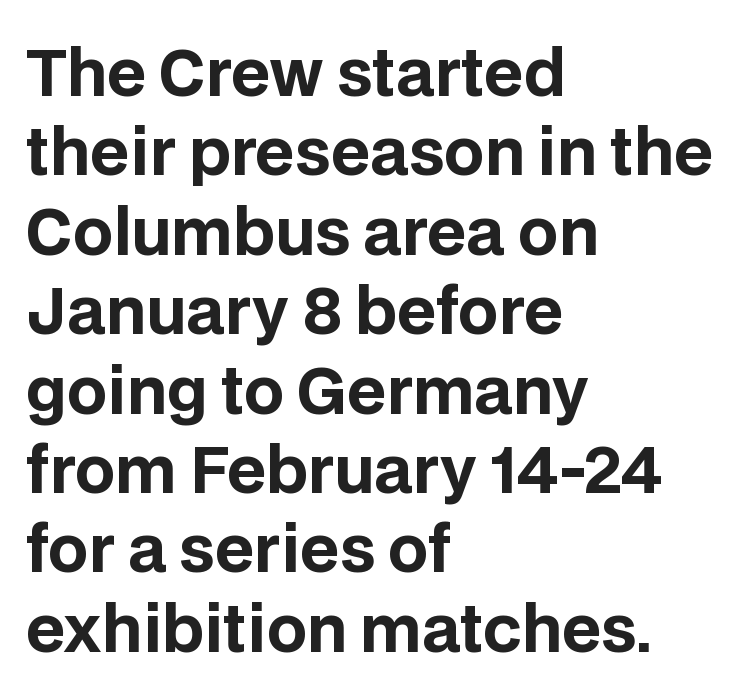
The image shows 63 px bold sans-serif type, upright; set left-aligned, normal line spacing (1.26x), normal letter spacing, not underlined; low stroke contrast and a large x-height.
